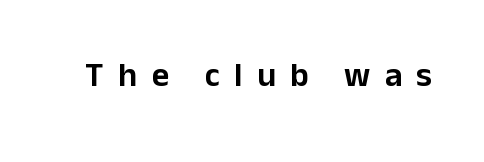
Q: Is the text italic (slanted)? A: No, it is upright.
Q: Is the typeface a serif or a sans-serif typeface? A: Sans-serif.
Q: Is the text underlined? A: No.
Q: Is the spacing between letters normal or unusually wide? A: Unusually wide.
Q: Width (condensed, normal, or wide)? A: Normal.
Q: Stroke contrast? A: Low.
Q: x-height? A: Medium.
Q: Monospaced? A: No.
